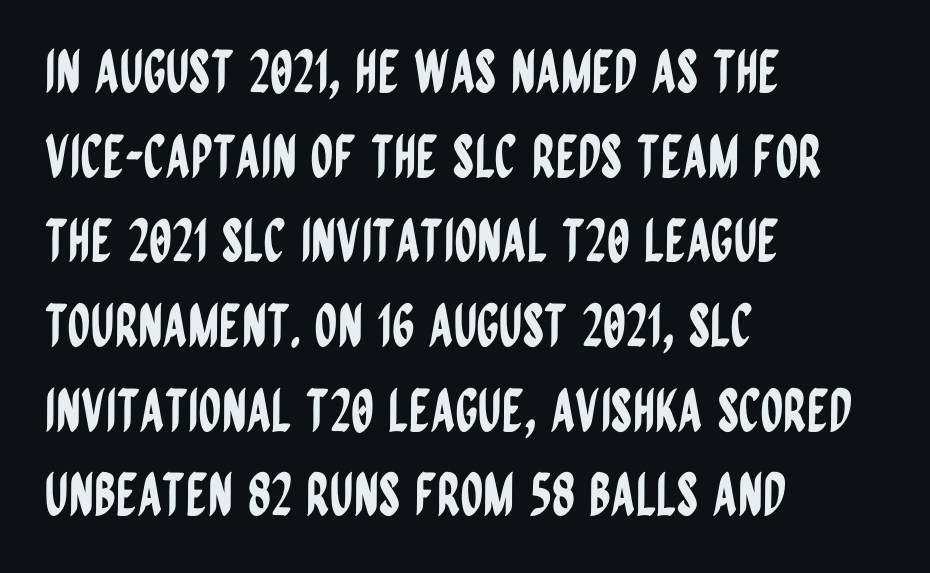
{"serif": "no", "italic": "no", "width": "condensed", "stroke_contrast": "low", "x_height": "large", "monospaced": "no", "underline": "no", "align": "left", "line_spacing": "normal", "line_spacing_ratio": 1.46, "letter_spacing": "normal", "letter_spacing_em": 0.0, "glyph_px": 58}
